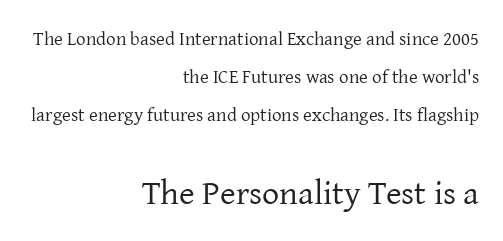
The letters sit at their default tracking, neither squeezed nor spread. Compared with a typical body face, this is equally light or lighter still. Bigger letters appear in the bottom chunk; the top chunk is reduced. One-word summary of the alignment: right. Do the characters align in a grid? No, the font is proportional.
